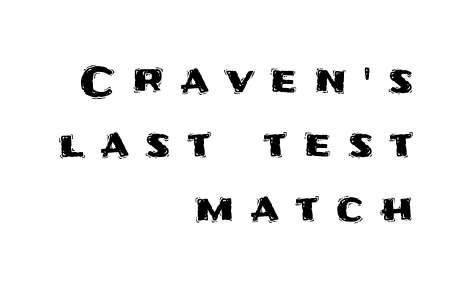
{"serif": "no", "italic": "no", "width": "normal", "stroke_contrast": "medium", "x_height": "large", "monospaced": "no", "underline": "no", "align": "right", "line_spacing": "normal", "line_spacing_ratio": 1.69, "letter_spacing": "wide", "letter_spacing_em": 0.45, "glyph_px": 38}
